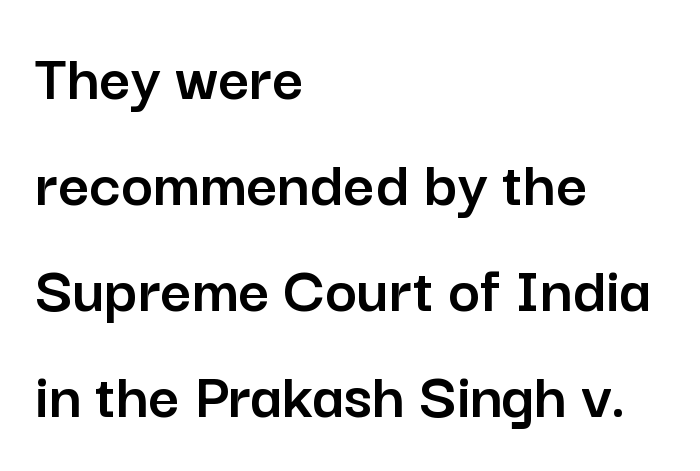
Notice how descenders clear the ascenders below comfortably — that's standard leading. Does the lettering tilt? It doesn't — this is upright. Compared with a centered layout, this one pins lines to the left instead. Stroke terminals: plain, sans-serif. Standard letterfit; no display-style spreading of the glyphs.
